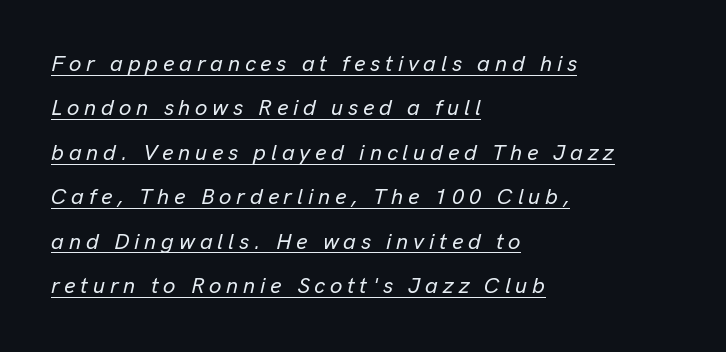
The image shows 22 px text type, italic (leaning right); set left-aligned, loose line spacing (2.02x), unusually wide letter spacing (+0.22 em), underlined.
